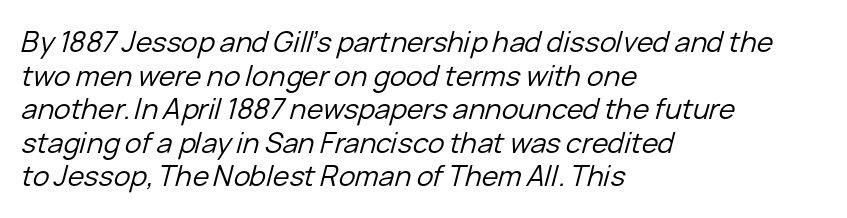
Q: Is the text bold? A: No.
Q: Is the text italic (slanted)? A: Yes, it leans right by about 15 degrees.
Q: Is the text underlined? A: No.
Q: How is the paragraph aligned? A: Left-aligned.
Q: Is the spacing between letters normal or unusually wide? A: Normal.
Q: Width (condensed, normal, or wide)? A: Normal.
Q: Stroke contrast? A: Low.
Q: x-height? A: Medium.
Q: Monospaced? A: No.
